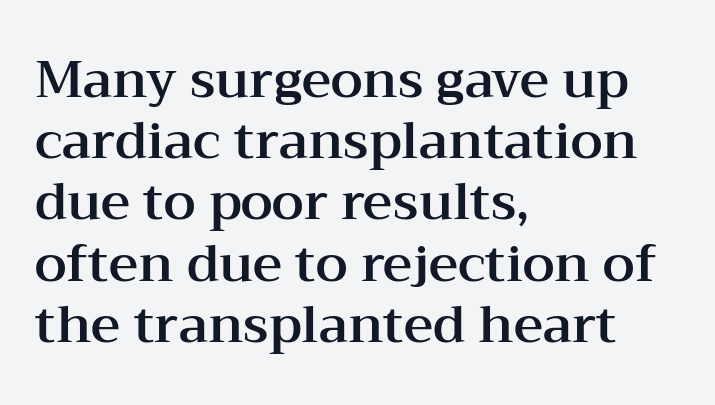
The letters carry serifs — small finishing strokes at the ends of their stems. Do the letters lean? They stand straight. Character widths vary here, with narrow letters taking less room than wide ones. Descenders are the only things crossing below the line. The paragraph shown leans on its left margin.
